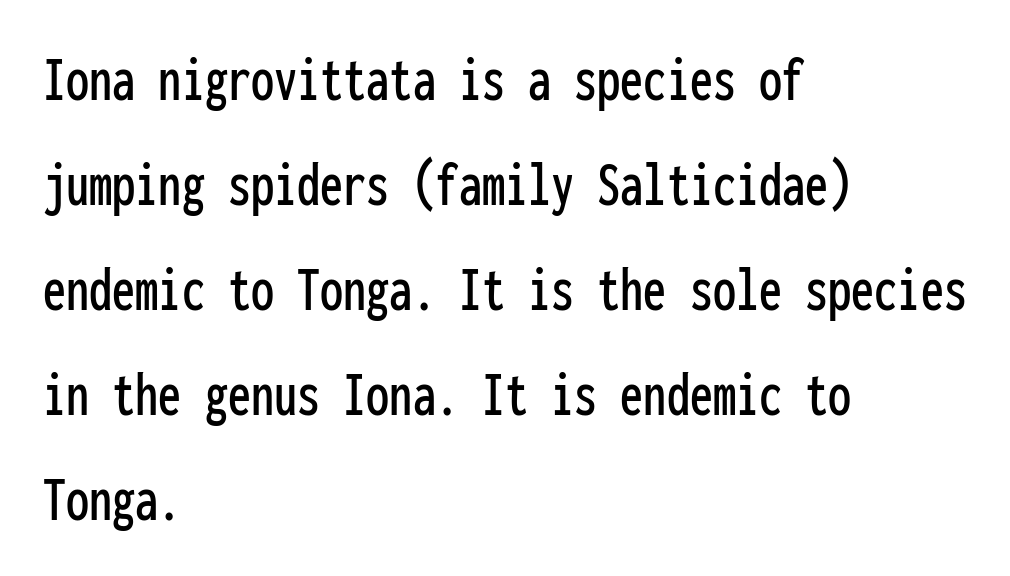
The image shows 66 px condensed sans-serif type, upright, monospaced; set left-aligned, normal line spacing (1.59x), normal letter spacing, not underlined; low stroke contrast and a medium x-height.
